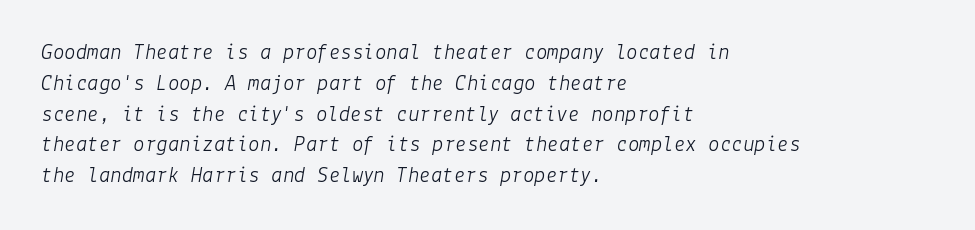
The image shows 23 px text type, italic (leaning right); set left-aligned, normal line spacing (1.34x), normal letter spacing, not underlined.
